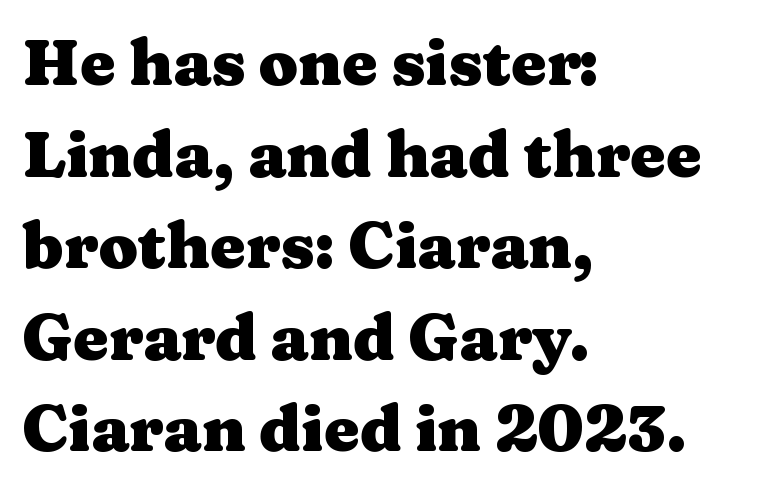
The image shows 64 px heavy, wide serif type, upright; set left-aligned, normal line spacing (1.43x), normal letter spacing, not underlined; medium stroke contrast and a medium x-height.
